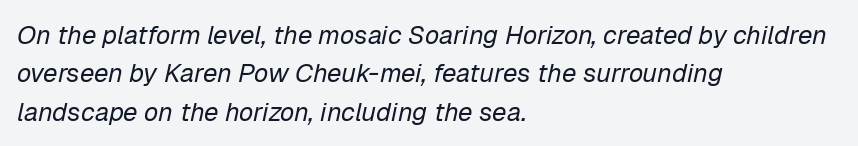
{"italic": "yes", "lean": "right", "slant_degrees": 12, "bold": "no", "underline": "no", "align": "left", "line_spacing": "normal", "line_spacing_ratio": 1.48, "letter_spacing": "normal", "letter_spacing_em": 0.0, "glyph_px": 26}
